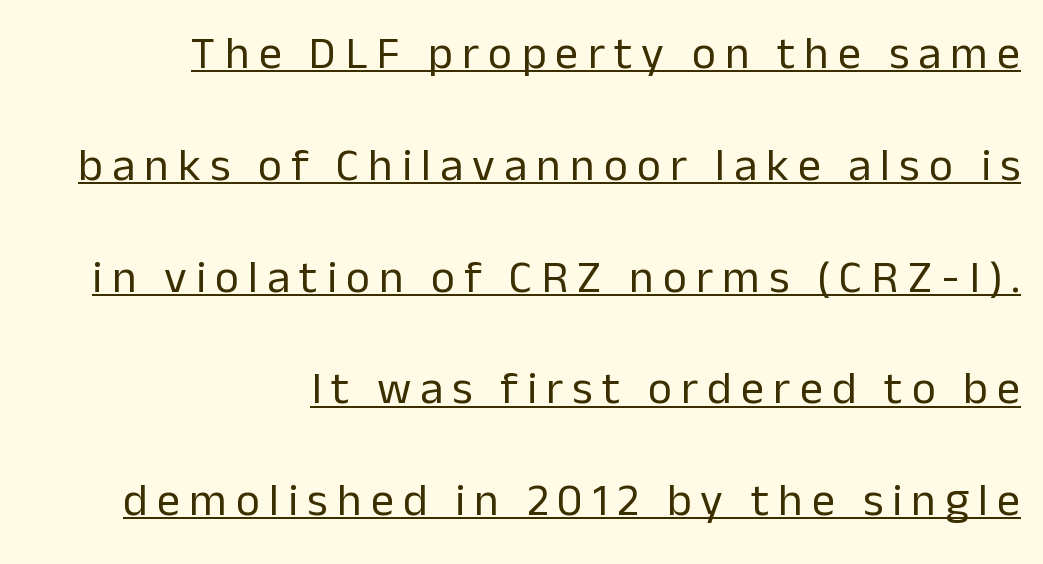
The image shows 46 px regular-weight sans-serif type, upright; set right-aligned, loose line spacing (2.43x), unusually wide letter spacing (+0.2 em), underlined; low stroke contrast and a medium x-height.
